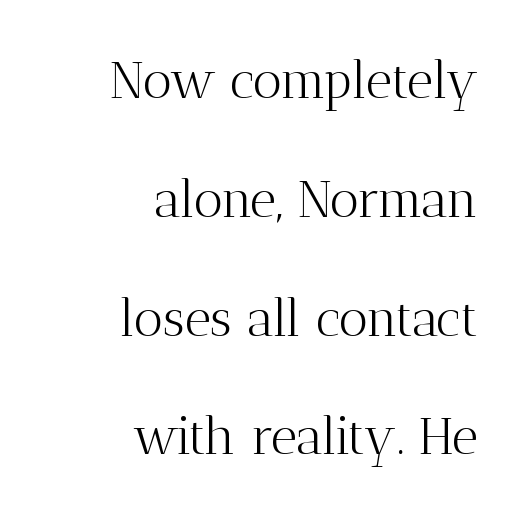
The image shows 51 px light serif type, upright; set right-aligned, loose line spacing (2.33x), normal letter spacing, not underlined; medium stroke contrast and a medium x-height.
